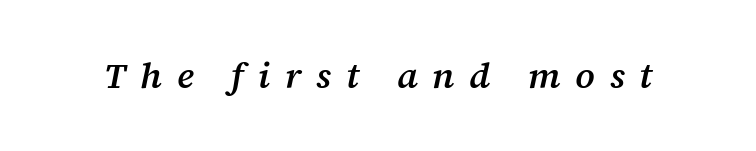
{"serif": "yes", "italic": "yes", "lean": "right", "slant_degrees": 12, "bold": "semi", "weight": "semibold", "width": "normal", "stroke_contrast": "medium", "x_height": "medium", "monospaced": "no", "underline": "no", "letter_spacing": "wide", "letter_spacing_em": 0.41, "glyph_px": 36}
